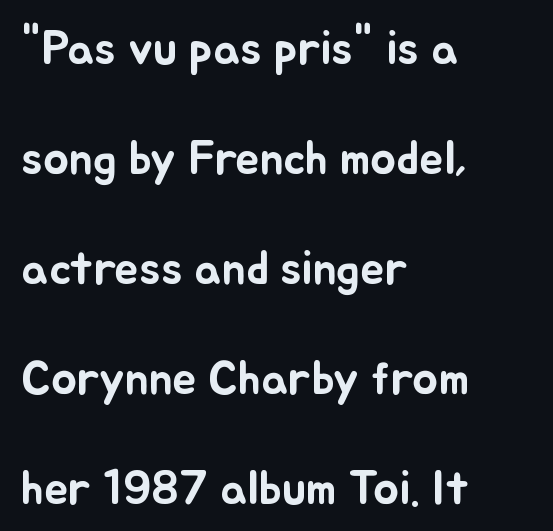
Q: Is the text italic (slanted)? A: No, it is upright.
Q: Is the text underlined? A: No.
Q: How is the paragraph aligned? A: Left-aligned.
Q: Is the spacing between letters normal or unusually wide? A: Normal.
Q: Is the spacing between lines tight, normal or loose? A: Loose.
Q: Width (condensed, normal, or wide)? A: Normal.
Q: Stroke contrast? A: Low.
Q: x-height? A: Small.
Q: Monospaced? A: No.
